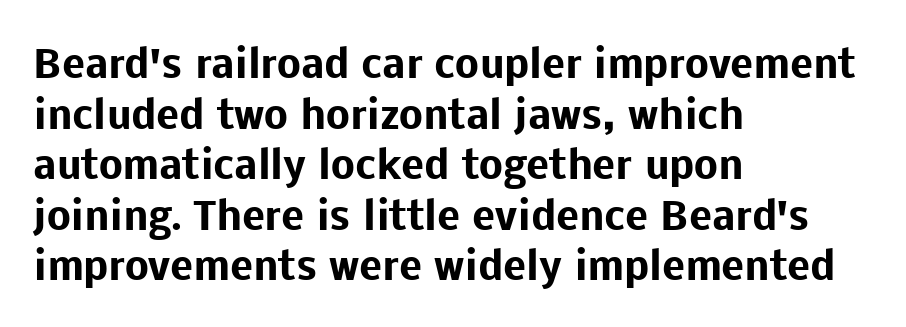
Does the weight exceed regular? Yes, all the way to bold. It's the straight-up-and-down kind of type. The baseline area is clear. Regular leading.
